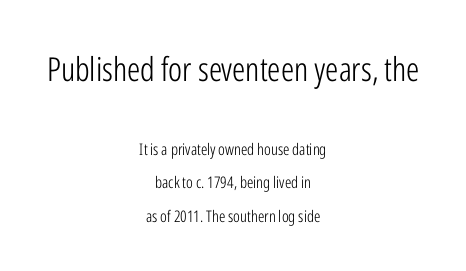
A bare baseline throughout the passage. The letters carry no serifs — their stems end cleanly without finishing strokes. The rendering shrinks the type as you move from the upper chunk to the lower. Looks like regular typesetting: each glyph gets only the width it needs.
